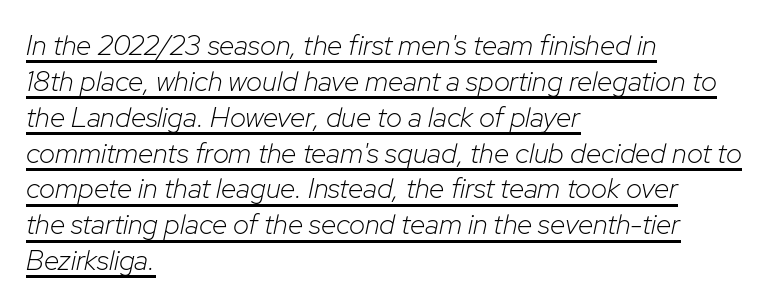
The image shows 28 px light type, italic (leaning right); set left-aligned, normal line spacing (1.28x), normal letter spacing, underlined; low stroke contrast and a medium x-height.
